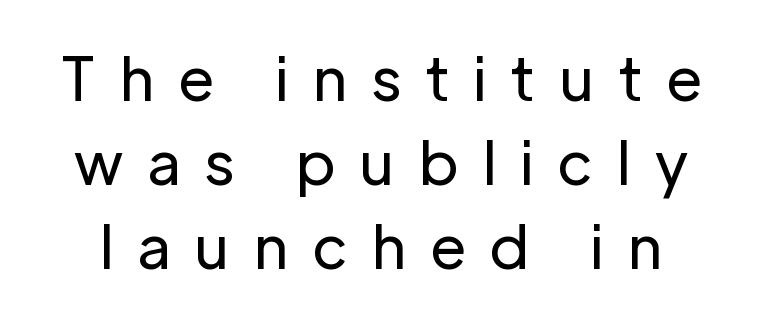
{"serif": "no", "italic": "no", "bold": "no", "weight": "regular", "width": "normal", "stroke_contrast": "low", "x_height": "medium", "monospaced": "no", "underline": "no", "line_spacing": "normal", "line_spacing_ratio": 1.42, "letter_spacing": "wide", "letter_spacing_em": 0.4, "glyph_px": 59}
